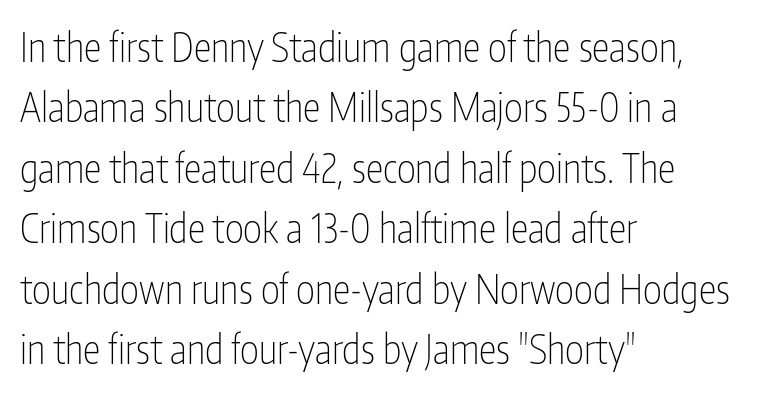
The image shows 40 px thin, condensed sans-serif type, upright; set left-aligned, normal line spacing (1.51x), normal letter spacing, not underlined; low stroke contrast and a medium x-height.
